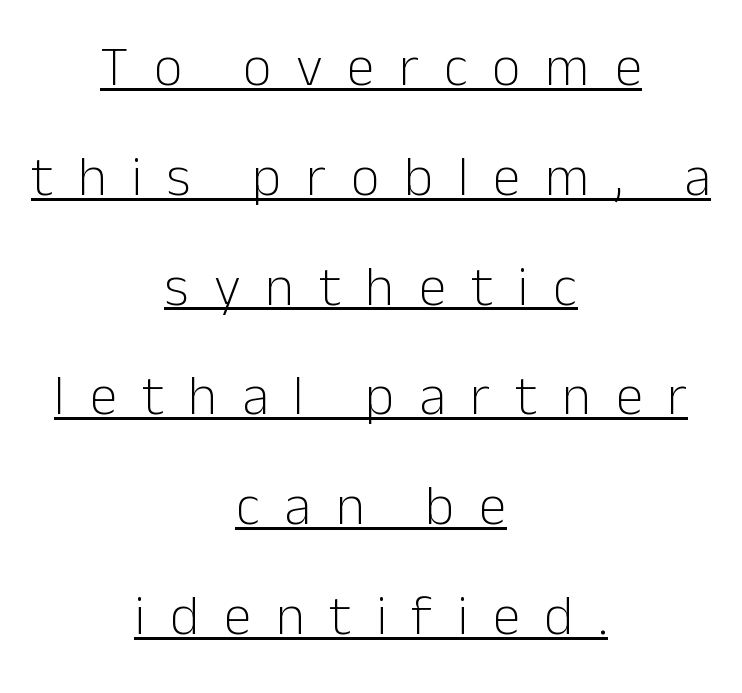
{"serif": "no", "italic": "no", "bold": "no", "weight": "light", "width": "normal", "stroke_contrast": "low", "x_height": "medium", "monospaced": "no", "underline": "yes", "align": "center", "line_spacing": "loose", "line_spacing_ratio": 1.96, "letter_spacing": "wide", "letter_spacing_em": 0.44, "glyph_px": 56}
